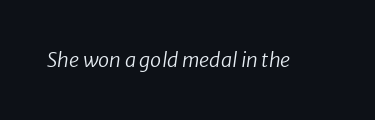
Type without underlining. This rendering leaves character spacing at its baseline value. Each stroke keeps to a modest, everyday thickness or less. There's an unmistakable incline to the writing here.
